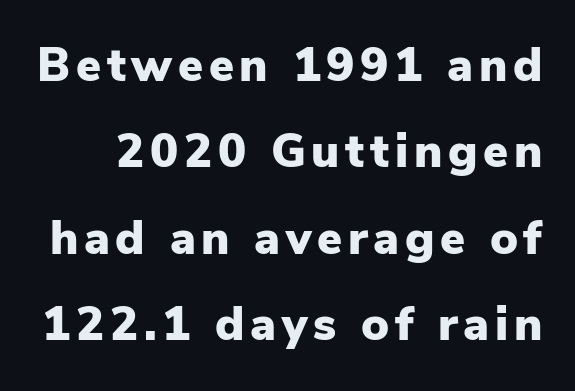
Q: Is the text bold? A: Yes.
Q: Is the text italic (slanted)? A: No, it is upright.
Q: Is the typeface a serif or a sans-serif typeface? A: Sans-serif.
Q: Is the text underlined? A: No.
Q: Width (condensed, normal, or wide)? A: Normal.
Q: Stroke contrast? A: Low.
Q: x-height? A: Medium.
Q: Monospaced? A: No.
